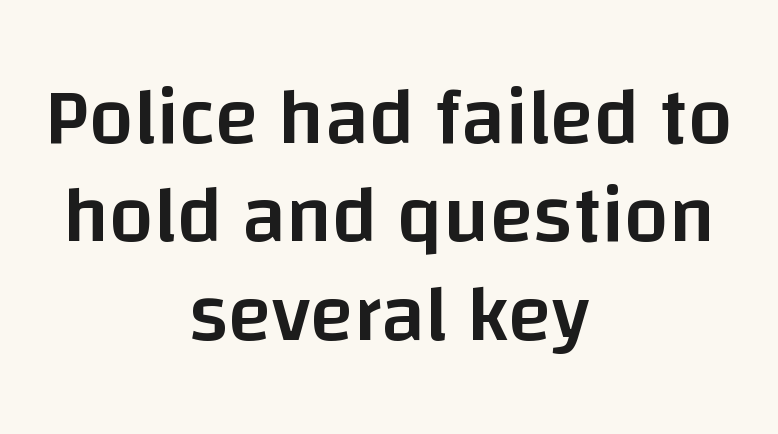
Decoration check: the copy has no underline. Is this a fixed-width face? No — the glyphs have proportional, varying widths. These words are printed semibold, heavier than regular yet not bold. Does the copy run flush right? No — it is centered line by line.
